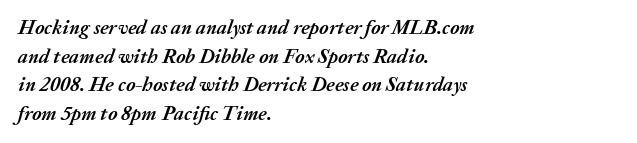
The foot of each line stays bare and open. Line spacing here is normal. This sample is left-justified, so line endings fall wherever the words run out. Here the glyphs are tracked normally, forming tight word shapes. Caption: bold face, heavy strokes.
